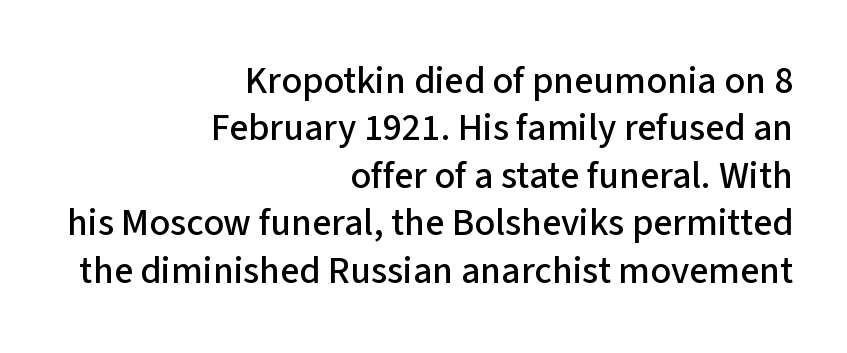
The image shows 38 px sans-serif type, upright; set right-aligned, normal line spacing (1.25x), normal letter spacing, not underlined; low stroke contrast and a medium x-height.
